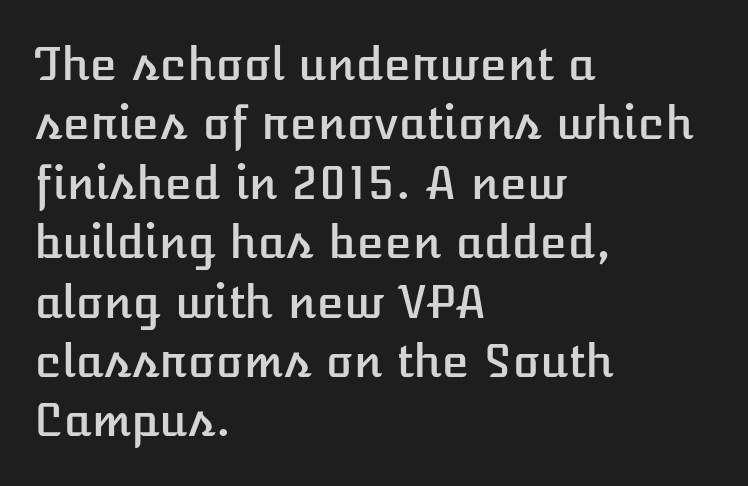
Italic: no, the glyphs are upright roman. Beneath every word, the page is bare. Reading down the block, your eye returns to a fixed left position each line. How would I describe the line gaps? Plain and ordinary. Is this a fixed-width face? No — the glyphs have proportional, varying widths.
